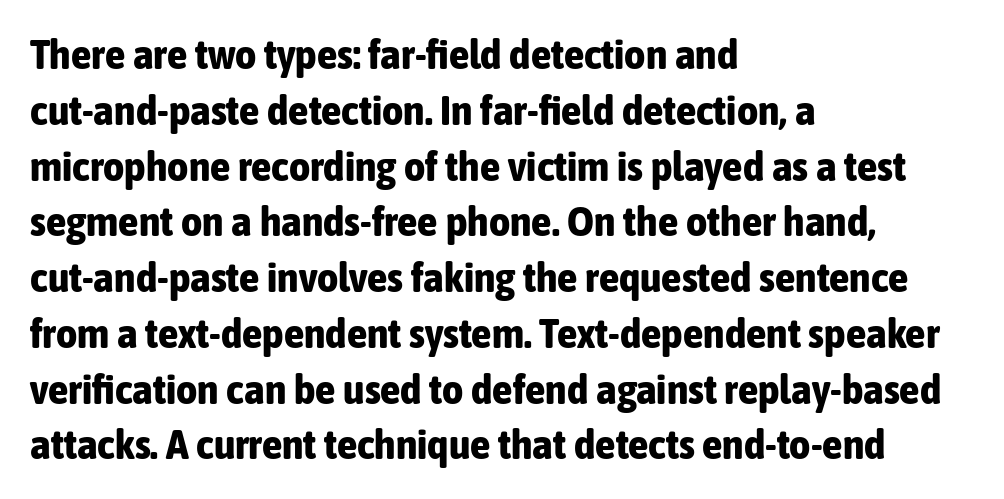
The image shows 41 px bold, condensed sans-serif type, upright; set left-aligned, normal line spacing (1.36x), normal letter spacing, not underlined; low stroke contrast and a medium x-height.
